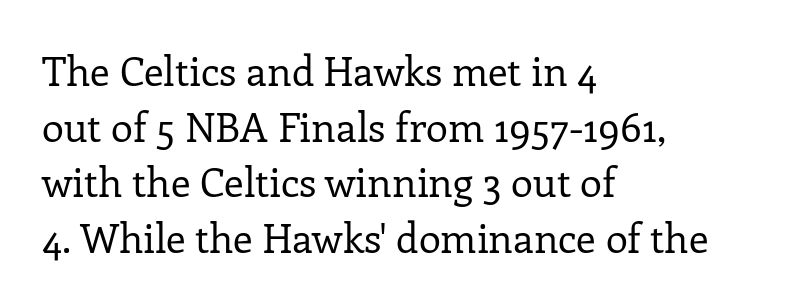
The text was rendered using a seriffed face with decorative stroke endings. What's the leading like? Ordinary, nothing unusual. These lines were composed using upright roman letters. These lines stack with their left ends in a neat column. The letters advance in unequal steps, a hallmark of proportional type.
